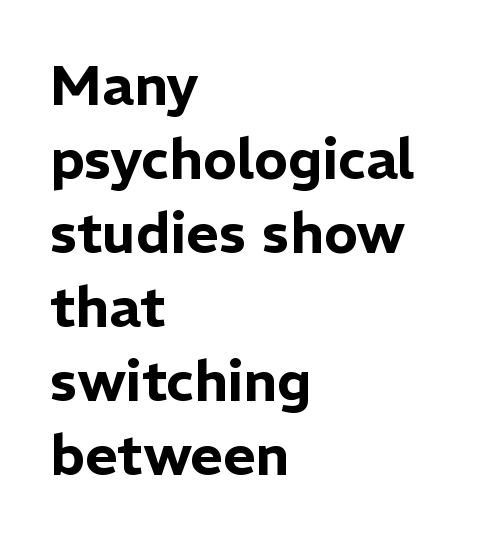
{"serif": "no", "italic": "no", "width": "normal", "stroke_contrast": "low", "x_height": "medium", "monospaced": "no", "underline": "no", "align": "left", "line_spacing": "normal", "line_spacing_ratio": 1.32, "letter_spacing": "normal", "letter_spacing_em": 0.0, "glyph_px": 56}
